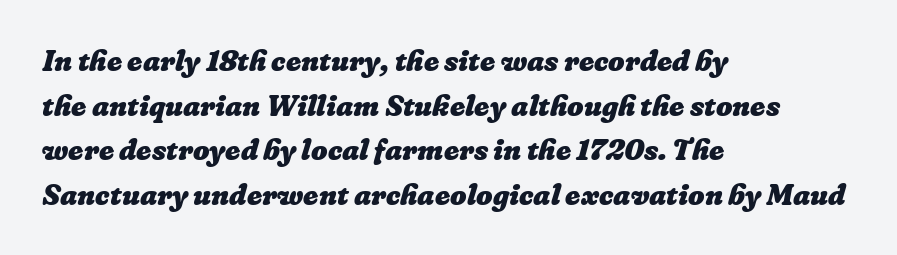
Short note: letters normally spaced. The font is running at its bold setting. The space beneath each line is pristine and unruled. This sample has the flowing, uneven cadence of proportional lettering.
